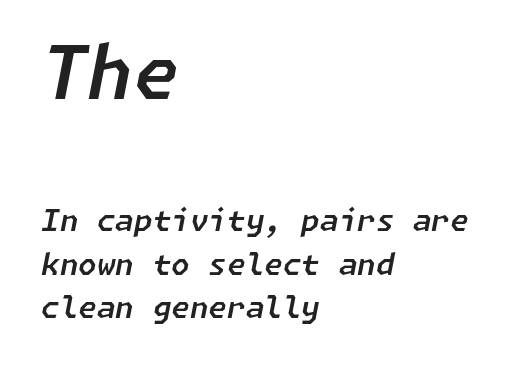
The image shows 74 px text type, italic (leaning right); set left-aligned, normal line spacing (1.45x), normal letter spacing, not underlined; the first (top) block is 2.47x larger; low stroke contrast and a medium x-height.
